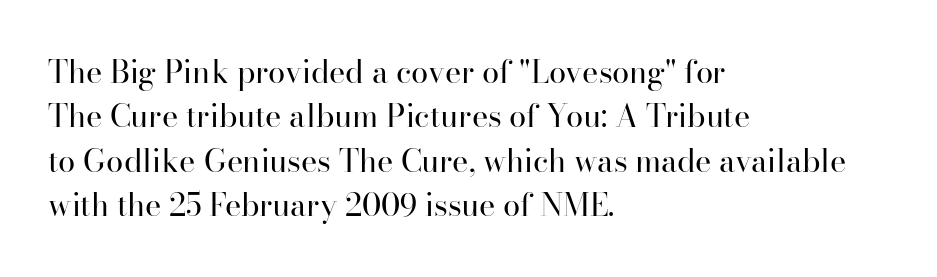
{"serif": "yes", "italic": "no", "bold": "no", "weight": "regular", "width": "normal", "stroke_contrast": "high", "x_height": "small", "monospaced": "no", "underline": "no", "align": "left", "line_spacing": "normal", "line_spacing_ratio": 1.43, "letter_spacing": "normal", "letter_spacing_em": 0.0, "glyph_px": 31}
